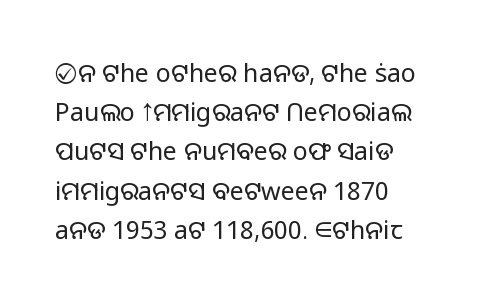
Is this a heavy cut? Hardly; it is regular or lighter. In CSS terms this would be text-align: left. Words appear dense and cohesive because spacing is normal. The gap between lines stays unmarked. Reading down the column, the eye jumps a familiar distance to each next line. This is roman type, the default non-slanted kind.
